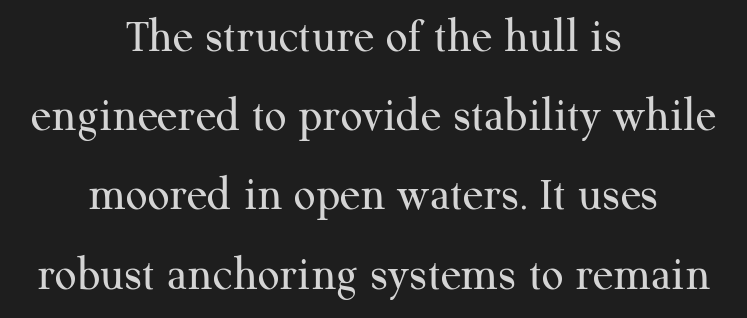
Beneath every word, the page is bare. In terms of letterform style, serifs are clearly present. Stroke mass is kept to a normal reading level or below. Neither beginnings nor endings align; midpoints do. Proportional: the letters do not fall into vertical columns. The face used here is rendered with its standard letterfit.
